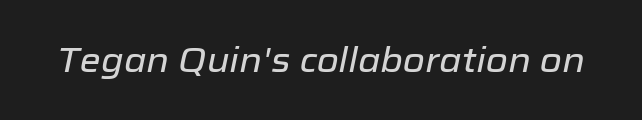
Looking at the ascenders, they clearly lean. Varying glyph widths throughout — classic text-font behaviour. Tracking here is standard; glyphs follow each other at the usual distance. The string is rendered with underlining switched off.
